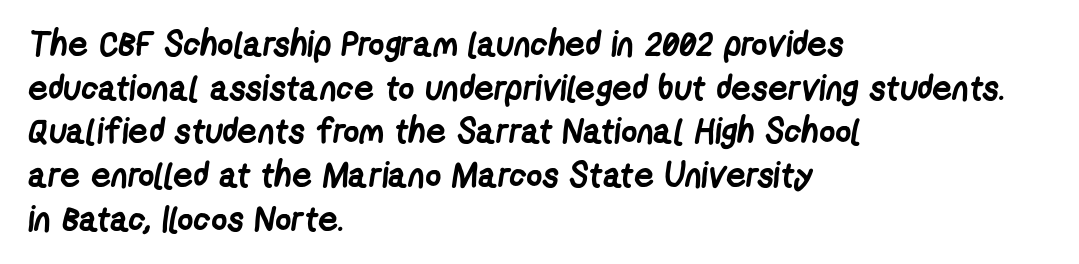
{"serif": "no", "bold": "yes", "weight": "semibold", "width": "condensed", "stroke_contrast": "low", "x_height": "medium", "monospaced": "no", "underline": "no", "align": "left", "line_spacing": "normal", "line_spacing_ratio": 1.25, "letter_spacing": "normal", "letter_spacing_em": 0.0, "glyph_px": 35}
